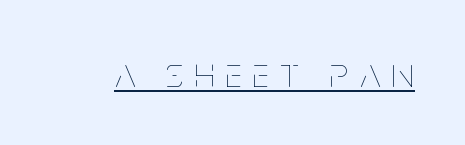
The image shows 42 px thin, condensed type, upright; set unusually wide letter spacing (+0.28 em), underlined; low stroke contrast and a large x-height.
